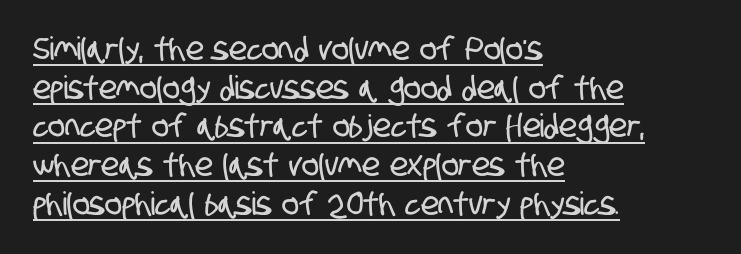
{"serif": "no", "width": "condensed", "stroke_contrast": "low", "x_height": "large", "monospaced": "no", "underline": "yes", "align": "left", "line_spacing_ratio": 1.21, "letter_spacing": "normal", "letter_spacing_em": 0.0, "glyph_px": 32}
